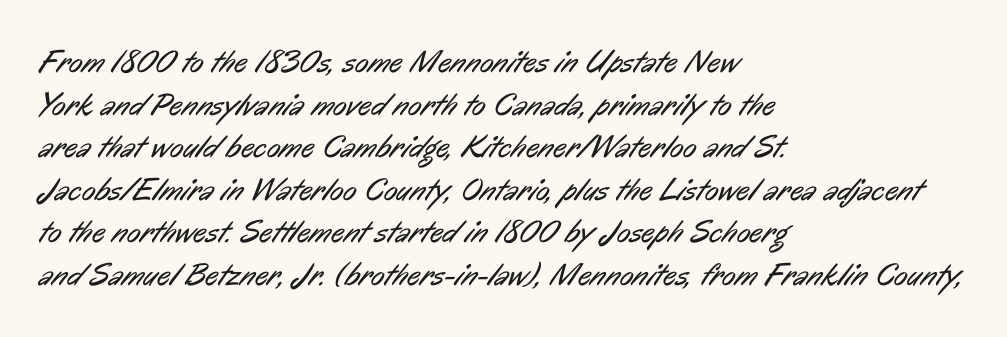
The image shows 32 px regular-weight, condensed sans-serif type; set left-aligned, normal line spacing (1.33x), normal letter spacing, not underlined; low stroke contrast and a medium x-height.
